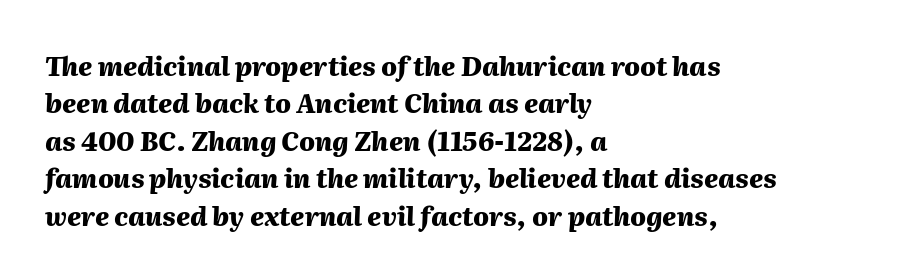
Q: Is the text bold? A: Yes.
Q: Is the text italic (slanted)? A: Yes, it leans right by about 2 degrees.
Q: Is the text underlined? A: No.
Q: How is the paragraph aligned? A: Left-aligned.
Q: Is the spacing between letters normal or unusually wide? A: Normal.
Q: Is the spacing between lines tight, normal or loose? A: Normal.
